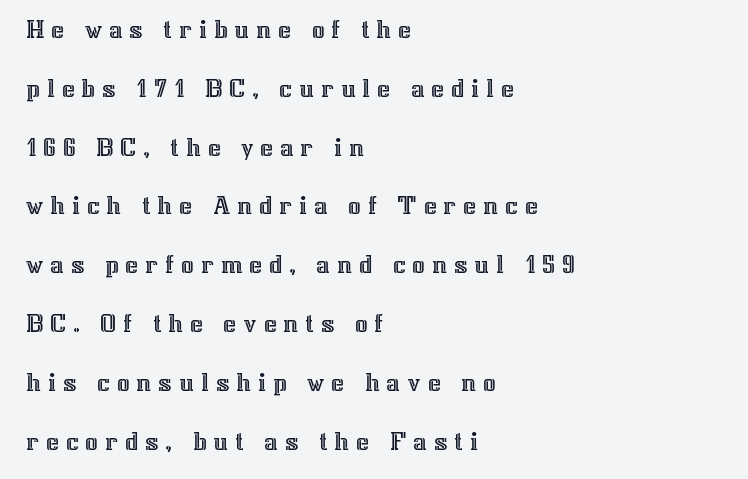
Students, observe: this is what heavily led, spacious text looks like. The horizontal fit of the characters is loose and conspicuously gappy. Does the copy run flush right? No — it runs flush left. It's the straight-up-and-down kind of type.
